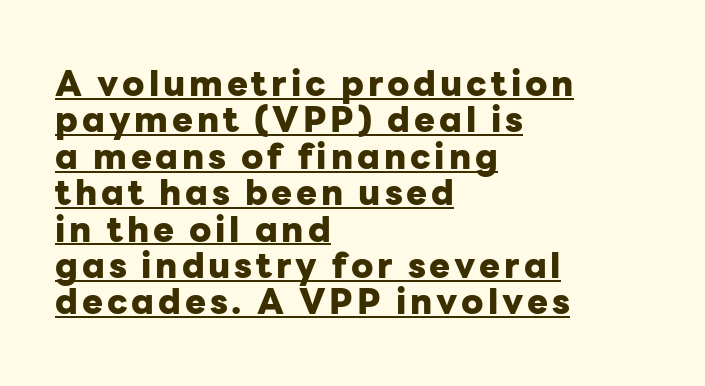
Q: Is the text bold? A: Yes.
Q: Is the text italic (slanted)? A: No, it is upright.
Q: Is the typeface a serif or a sans-serif typeface? A: Sans-serif.
Q: Is the text underlined? A: Yes.
Q: How is the paragraph aligned? A: Left-aligned.
Q: Is the spacing between lines tight, normal or loose? A: Tight.
Q: Width (condensed, normal, or wide)? A: Normal.
Q: Stroke contrast? A: Low.
Q: x-height? A: Medium.
Q: Monospaced? A: No.
